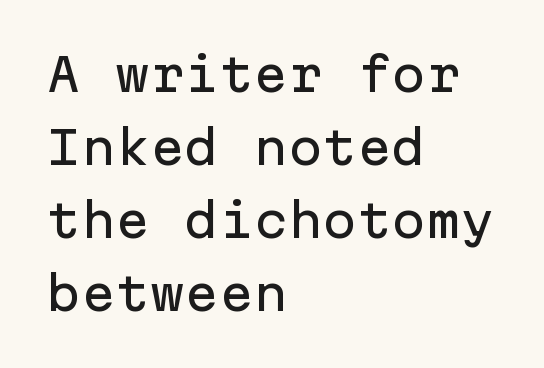
Designer's note — italics off, roman on. Anything drawn beneath the words? Only blank space. Classification — sans serif. The letters sit at their default tracking, neither squeezed nor spread. This sample has the even, mechanical cadence of fixed-width lettering. The passage is arranged the way most books set body copy — flush left.
